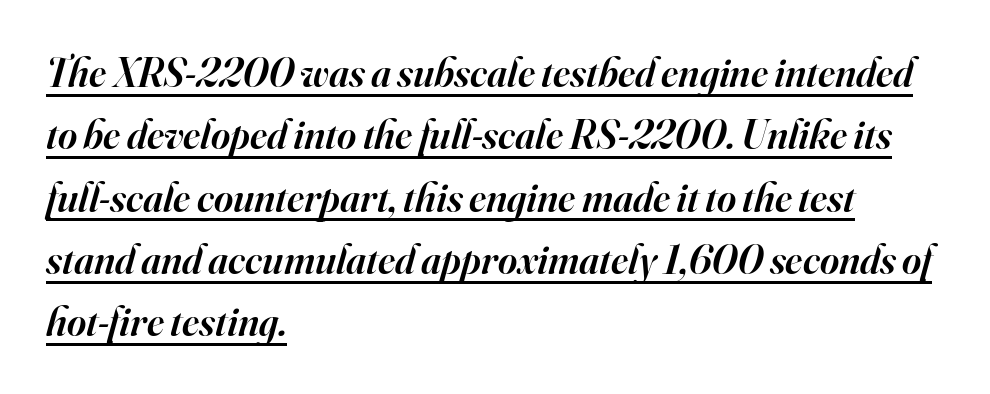
Q: Is the text bold? A: Semi-bold.
Q: Is the text italic (slanted)? A: Yes, it leans right by about 16 degrees.
Q: Is the typeface a serif or a sans-serif typeface? A: Serif.
Q: Is the text underlined? A: Yes.
Q: How is the paragraph aligned? A: Left-aligned.
Q: Is the spacing between letters normal or unusually wide? A: Normal.
Q: Is the spacing between lines tight, normal or loose? A: Normal.
Q: Width (condensed, normal, or wide)? A: Normal.
Q: Stroke contrast? A: High.
Q: x-height? A: Small.
Q: Monospaced? A: No.
